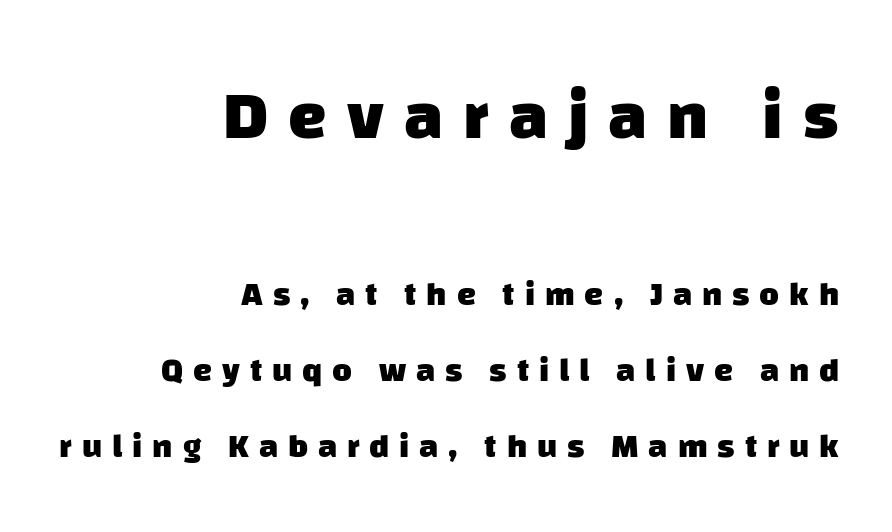
Horizontally, the lines are justified to the trailing edge only. Characters follow at a spacing far wider than the type designer built in. Is this a sans? Yes — the strokes have no serifs. Line spacing here is loose. Beneath every word, the page is bare. The face used here is proportionally spaced, like ordinary book or web type.
